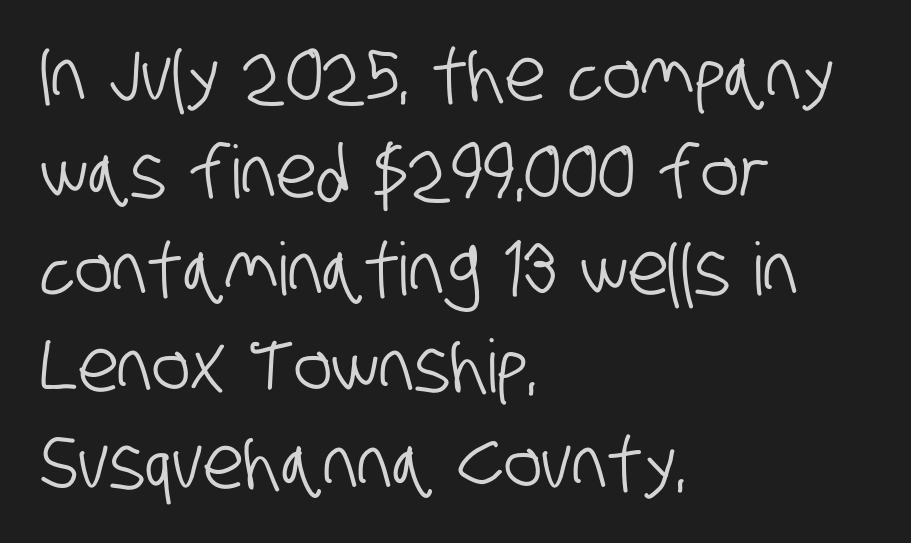
The image shows 73 px condensed sans-serif type; set left-aligned, normal line spacing (1.33x), normal letter spacing, not underlined; low stroke contrast and a large x-height.
